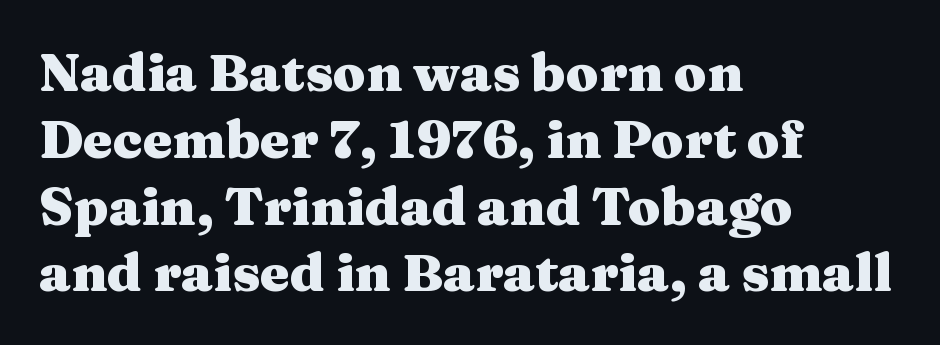
This rendering features lettering with no underline. Is the type bold? Yes — the strokes are clearly thick and heavy. Observe the serifs anchoring each vertical stroke in this sample. How would I describe the line gaps? Plain and ordinary. The setting favours the left margin, as ordinary paragraphs usually do.
